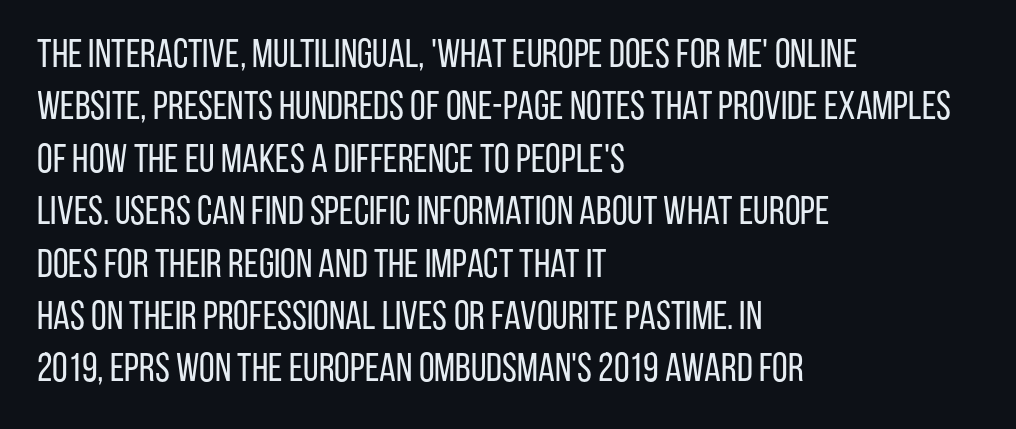
{"serif": "no", "italic": "no", "bold": "no", "weight": "regular", "width": "condensed", "stroke_contrast": "low", "x_height": "large", "monospaced": "no", "underline": "no", "align": "left", "line_spacing": "normal", "line_spacing_ratio": 1.31, "letter_spacing": "normal", "letter_spacing_em": 0.0, "glyph_px": 40}
